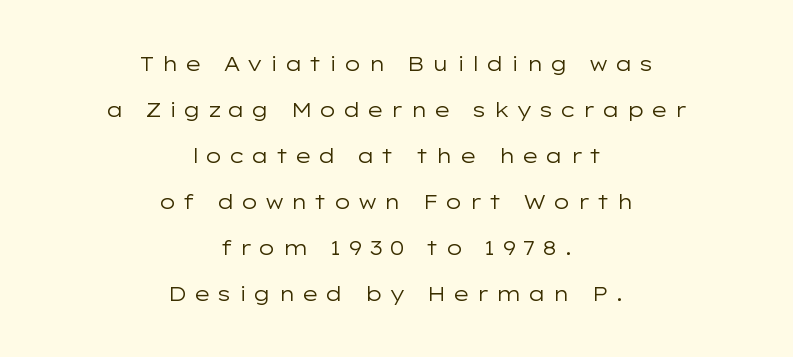
Check under the words: just untouched page. Notice the wide empty band between every row — that's loose leading. The rendering inserts visible extra space after every character. The font is comparable to plain body text, perhaps lighter.
